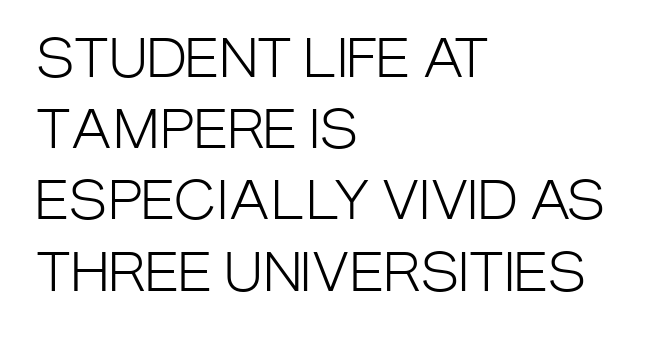
{"serif": "no", "italic": "no", "bold": "no", "weight": "light", "width": "condensed", "stroke_contrast": "low", "x_height": "large", "monospaced": "no", "underline": "no", "align": "left", "line_spacing": "normal", "line_spacing_ratio": 1.37, "letter_spacing": "normal", "letter_spacing_em": 0.0, "glyph_px": 52}
